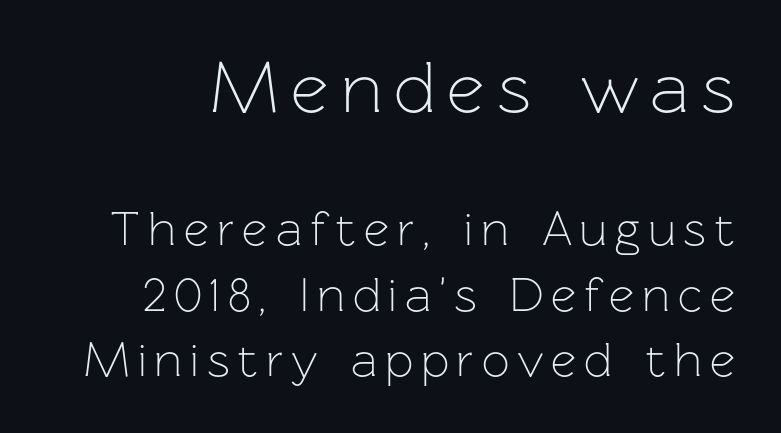
The image shows 73 px light sans-serif type, upright; set normal line spacing (1.33x), not underlined; the first (top) block is 1.49x larger; low stroke contrast and a medium x-height.
